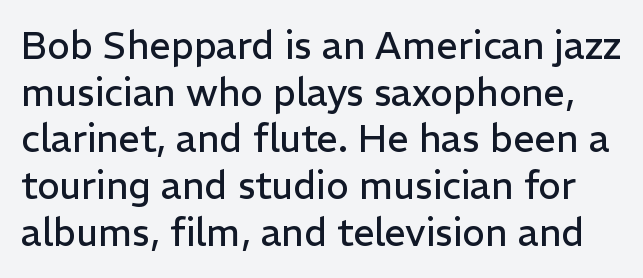
Q: Is the text bold? A: No.
Q: Is the text italic (slanted)? A: No, it is upright.
Q: Is the typeface a serif or a sans-serif typeface? A: Sans-serif.
Q: Is the text underlined? A: No.
Q: Is the spacing between letters normal or unusually wide? A: Normal.
Q: Width (condensed, normal, or wide)? A: Normal.
Q: Stroke contrast? A: Low.
Q: x-height? A: Medium.
Q: Monospaced? A: No.
